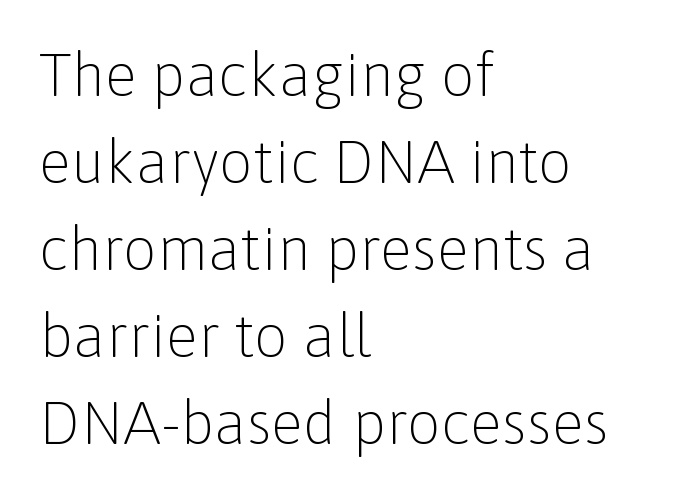
The image shows 60 px light sans-serif type, upright; set left-aligned, normal line spacing (1.45x), normal letter spacing, not underlined; low stroke contrast and a medium x-height.
